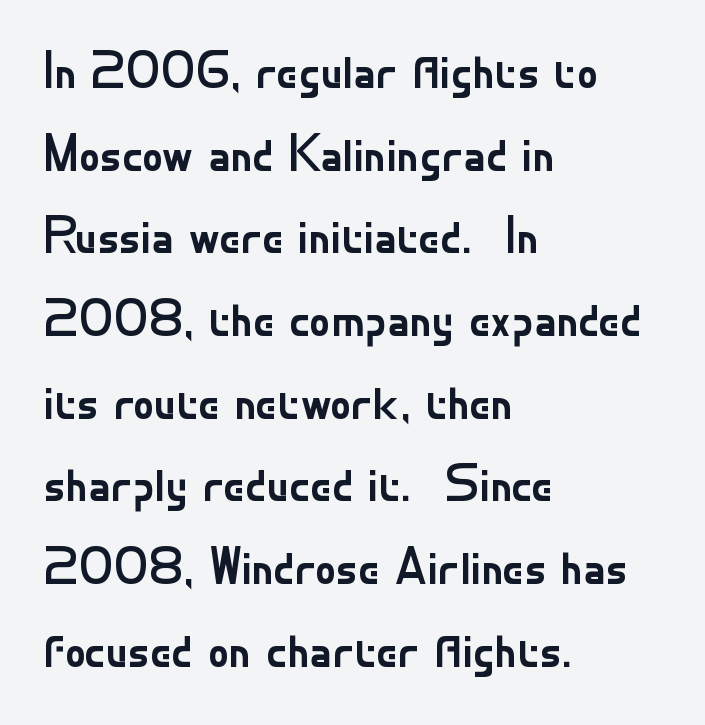
The image shows 53 px regular-weight sans-serif type, upright; set left-aligned, normal line spacing (1.56x), normal letter spacing, not underlined; low stroke contrast and a small x-height.
